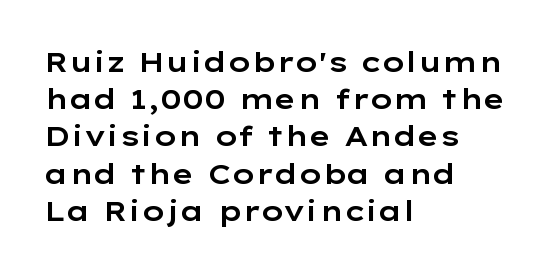
The image shows 28 px wide sans-serif type, upright; set left-aligned, normal line spacing (1.33x), normal letter spacing, not underlined; low stroke contrast and a medium x-height.
